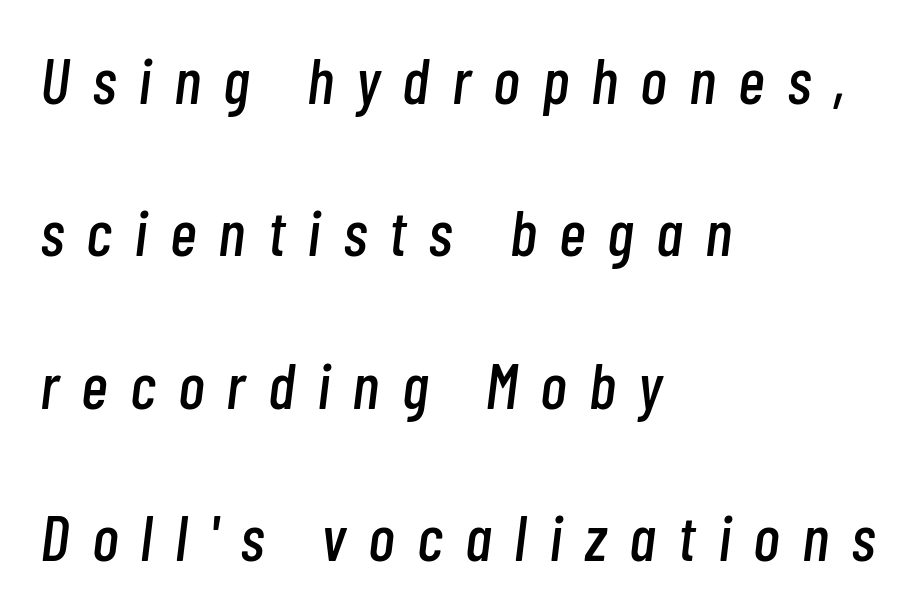
The image shows 64 px condensed type, italic (leaning right); set left-aligned, loose line spacing (2.38x), unusually wide letter spacing (+0.35 em), not underlined; low stroke contrast and a medium x-height.
